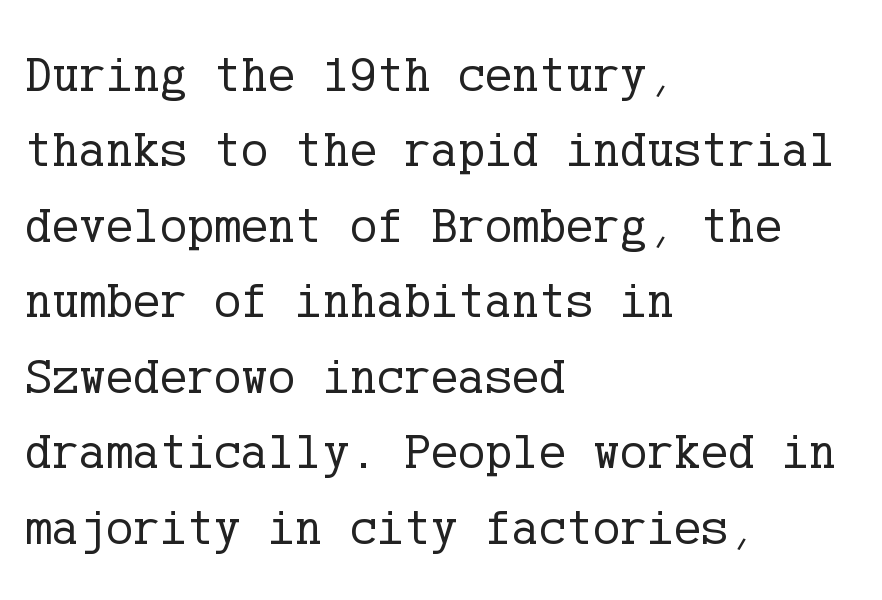
No italicization has been applied; the sample stays upright. Glyph-to-glyph distance matches everyday printed text. Stems here are at most as thick as an everyday book face. Yep, those are serifs on the letters. Any mark beneath the type? The region is blank.
